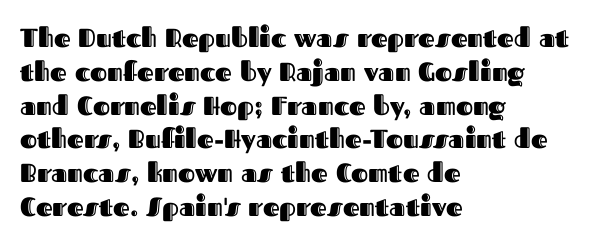
Q: Is the text italic (slanted)? A: No, it is upright.
Q: Is the text underlined? A: No.
Q: How is the paragraph aligned? A: Left-aligned.
Q: Is the spacing between letters normal or unusually wide? A: Normal.
Q: Is the spacing between lines tight, normal or loose? A: Normal.
